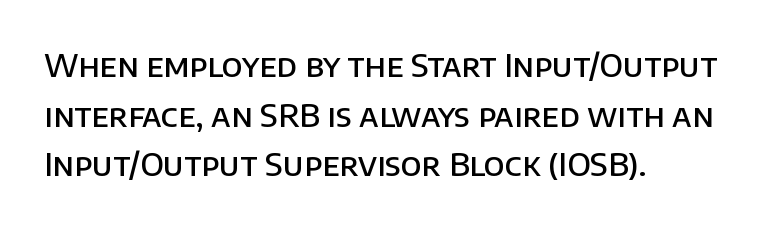
Standard letterfit; no display-style spreading of the glyphs. Emphasis by weight is partial: semibold. Notice how the stems are strictly vertical — no italics here. The text was rendered using a sans face with plain stroke endings. The passage shown is typed in a proportional face where columns would drift. A bare baseline throughout the passage.
